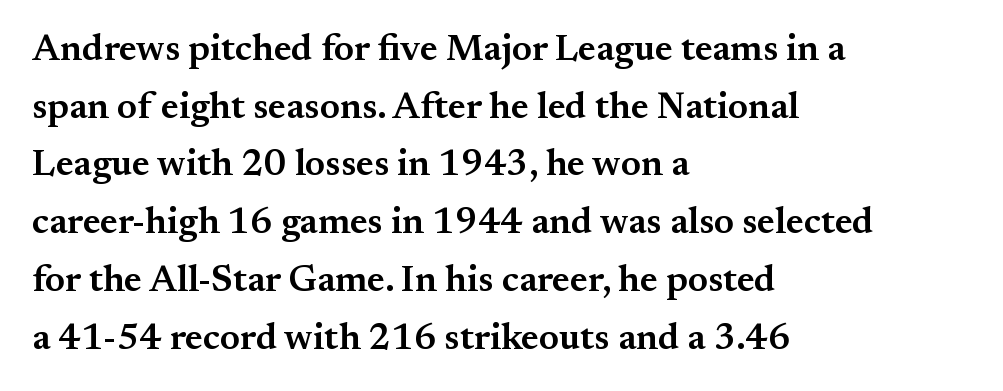
The image shows 37 px semibold serif type, upright; set left-aligned, normal line spacing (1.56x), normal letter spacing, not underlined; medium stroke contrast and a small x-height.
